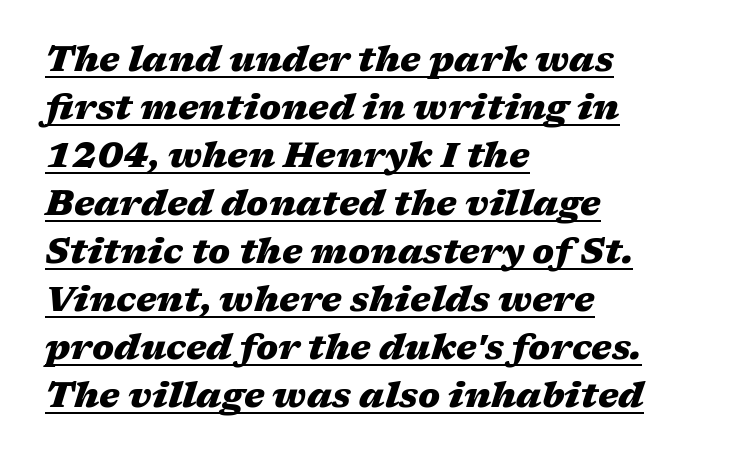
The image shows 35 px heavy, wide type, italic (leaning right); set left-aligned, normal line spacing (1.37x), normal letter spacing, underlined; medium stroke contrast and a medium x-height.
